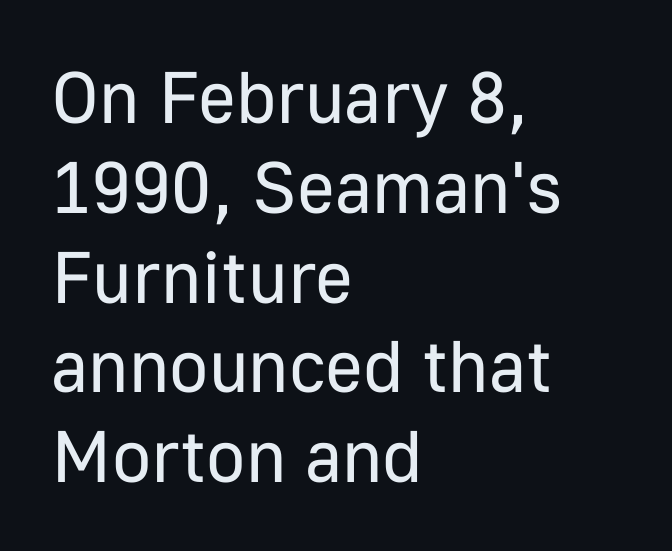
Q: Is the text bold? A: No.
Q: Is the text italic (slanted)? A: No, it is upright.
Q: Is the typeface a serif or a sans-serif typeface? A: Sans-serif.
Q: Is the text underlined? A: No.
Q: How is the paragraph aligned? A: Left-aligned.
Q: Is the spacing between letters normal or unusually wide? A: Normal.
Q: Width (condensed, normal, or wide)? A: Normal.
Q: Stroke contrast? A: Low.
Q: x-height? A: Medium.
Q: Monospaced? A: No.
